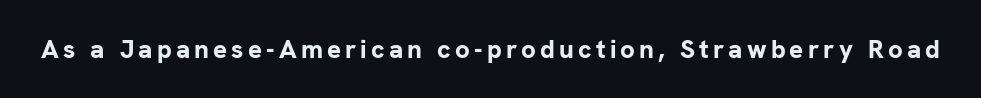
Heavy, bold letterforms. Tall strokes in this sample are plumb rather than angled. The strip under each line holds only bare page.
